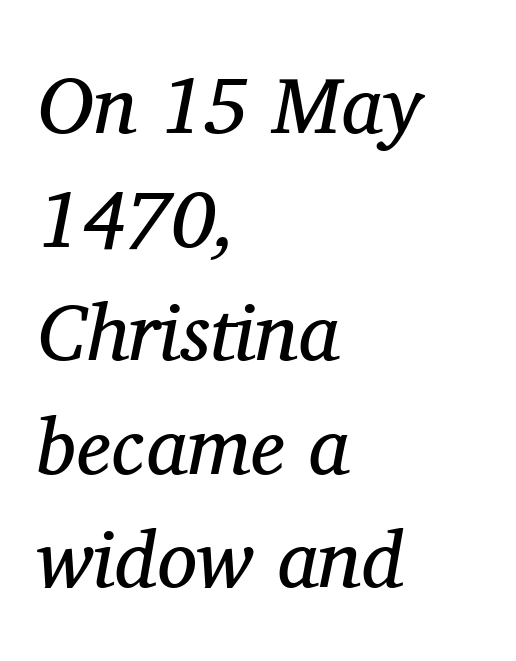
The passage shown is typed in a proportional face where columns would drift. The type is set solid horizontally, with unmodified tracking. The face used here has a pronounced slope to its letters. The font sits on the lighter half of the weight spectrum, regular included. This block has exactly the height ordinary leading produces.
